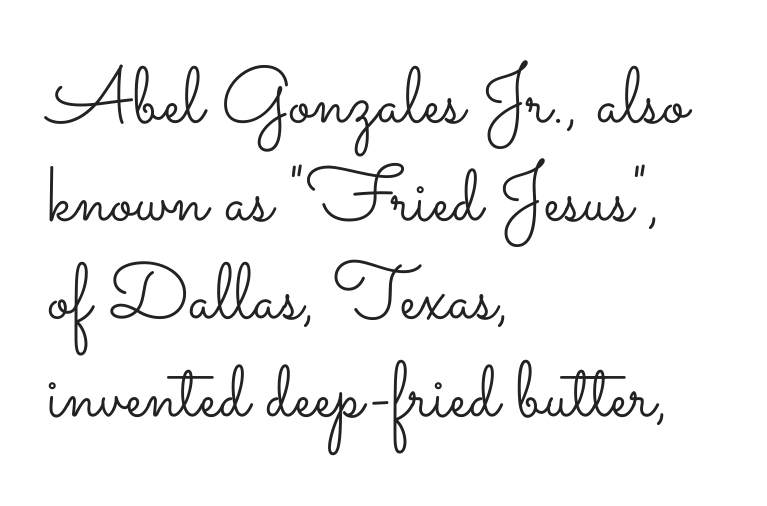
If you drew a ruler down the left edge, every line would touch it. Nobody touched the tracking dial on this one. Heft: none added — not bold.
